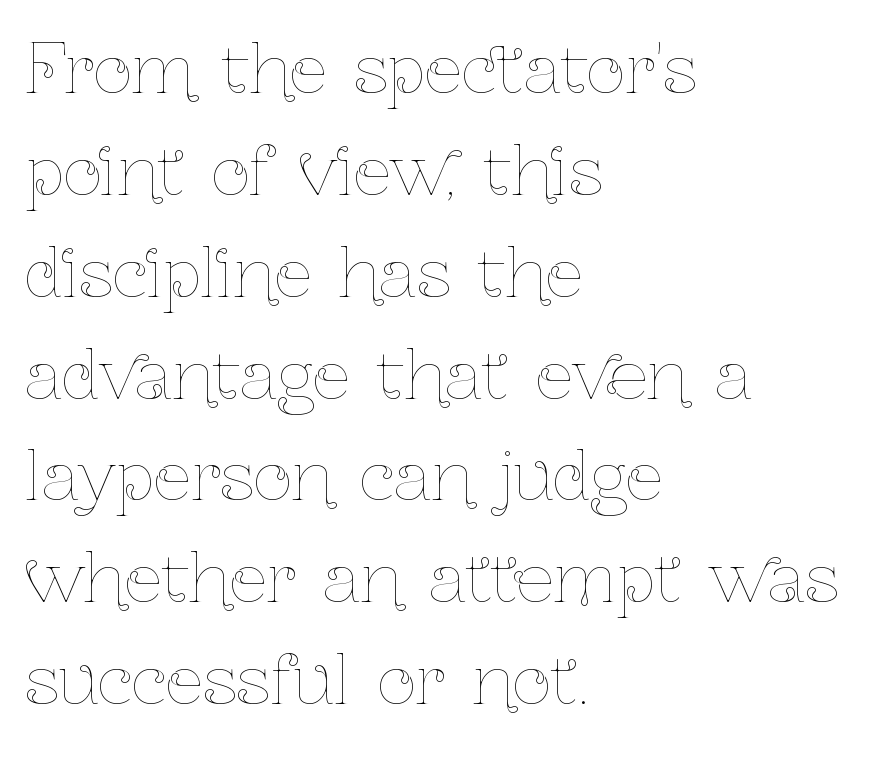
Q: Is the text bold? A: No.
Q: Is the text italic (slanted)? A: No, it is upright.
Q: Is the text underlined? A: No.
Q: How is the paragraph aligned? A: Left-aligned.
Q: Is the spacing between letters normal or unusually wide? A: Normal.
Q: Is the spacing between lines tight, normal or loose? A: Normal.
Q: Width (condensed, normal, or wide)? A: Condensed.
Q: Stroke contrast? A: Low.
Q: x-height? A: Medium.
Q: Monospaced? A: No.
